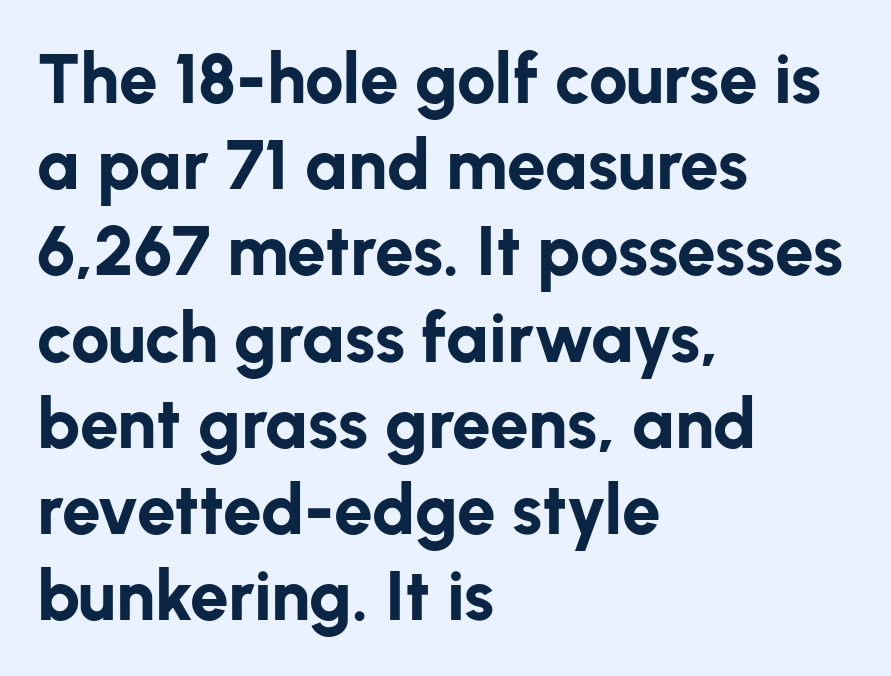
Q: Is the text bold? A: Yes.
Q: Is the text italic (slanted)? A: No, it is upright.
Q: Is the typeface a serif or a sans-serif typeface? A: Sans-serif.
Q: Is the text underlined? A: No.
Q: How is the paragraph aligned? A: Left-aligned.
Q: Is the spacing between letters normal or unusually wide? A: Normal.
Q: Is the spacing between lines tight, normal or loose? A: Normal.
Q: Width (condensed, normal, or wide)? A: Normal.
Q: Stroke contrast? A: Low.
Q: x-height? A: Medium.
Q: Monospaced? A: No.
